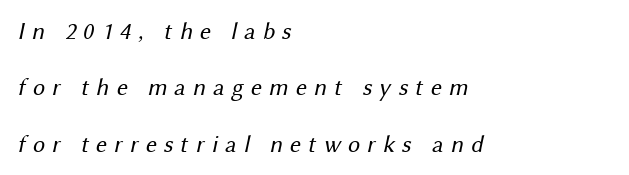
{"bold": "no", "underline": "no", "align": "left", "line_spacing": "loose", "line_spacing_ratio": 2.35, "letter_spacing": "wide", "letter_spacing_em": 0.3, "glyph_px": 24}
